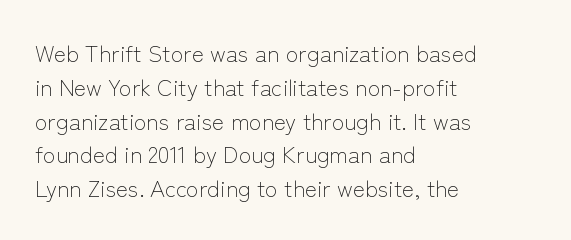
{"italic": "no", "bold": "no", "underline": "no", "align": "left", "line_spacing": "normal", "line_spacing_ratio": 1.47, "letter_spacing": "normal", "letter_spacing_em": 0.0, "glyph_px": 23}
